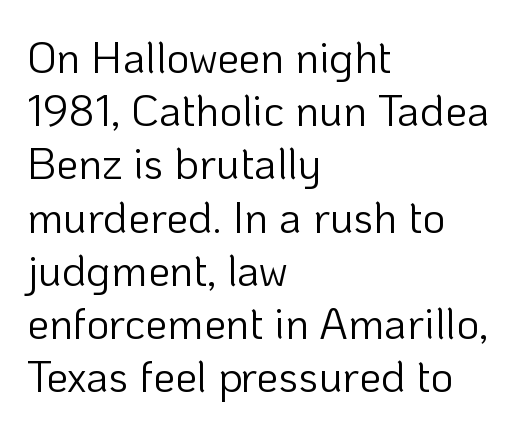
{"serif": "no", "italic": "no", "bold": "no", "weight": "light", "width": "normal", "stroke_contrast": "low", "x_height": "medium", "monospaced": "no", "underline": "no", "align": "left", "line_spacing_ratio": 1.21, "letter_spacing": "normal", "letter_spacing_em": 0.0, "glyph_px": 44}
